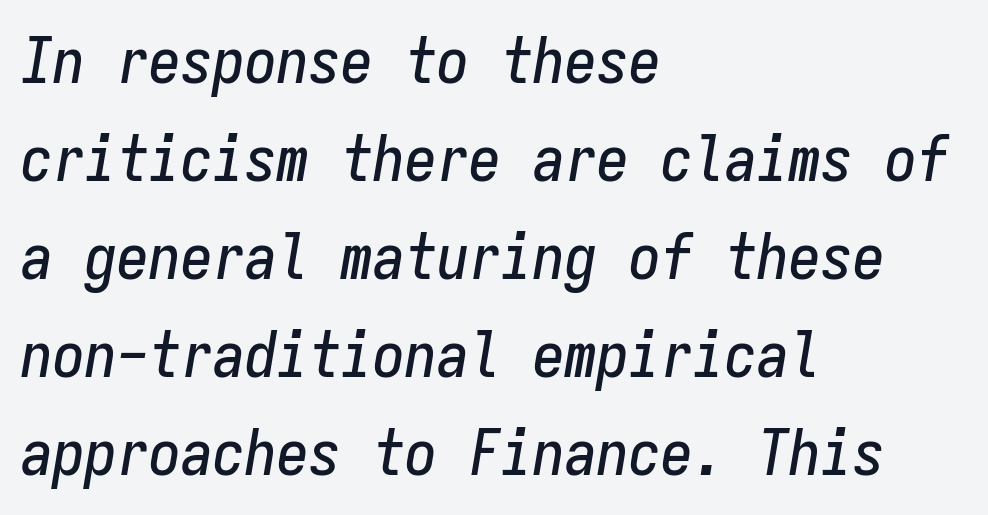
The typesetter chose a ragged-right arrangement here. Characters are canted at an angle relative to the baseline's perpendicular. These lines are rendered in a fixed-pitch font. Compared with typical paragraphs, the rows here are spaced about the same. Quick note: underline off. The face used here is rendered with its standard letterfit.
